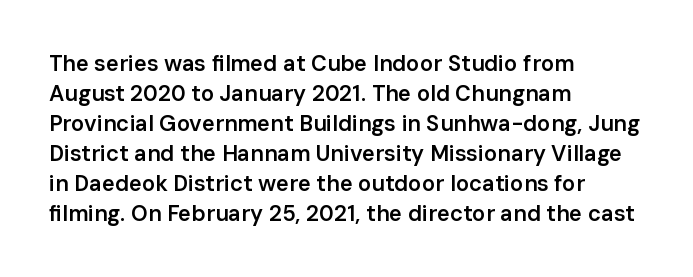
Q: Is the text bold? A: Semi-bold.
Q: Is the text italic (slanted)? A: No, it is upright.
Q: Is the text underlined? A: No.
Q: How is the paragraph aligned? A: Left-aligned.
Q: Is the spacing between letters normal or unusually wide? A: Normal.
Q: Is the spacing between lines tight, normal or loose? A: Normal.
